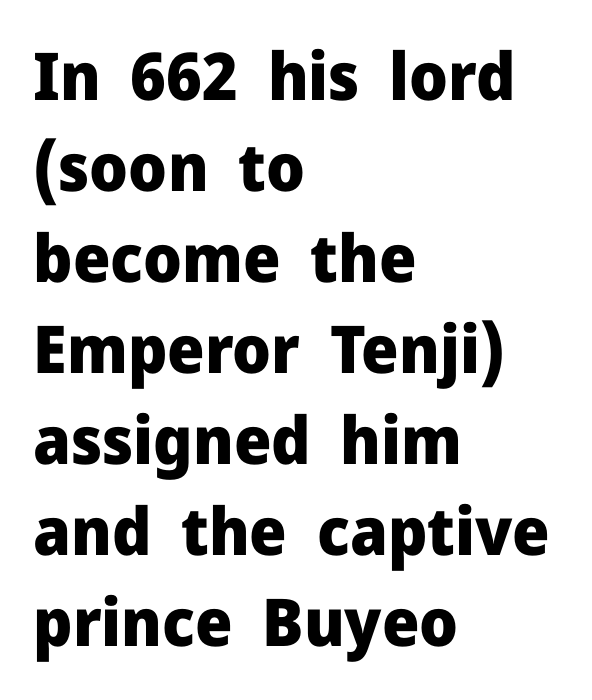
The image shows 66 px heavy sans-serif type, upright; set left-aligned, normal line spacing (1.38x), normal letter spacing, not underlined; low stroke contrast and a medium x-height.
